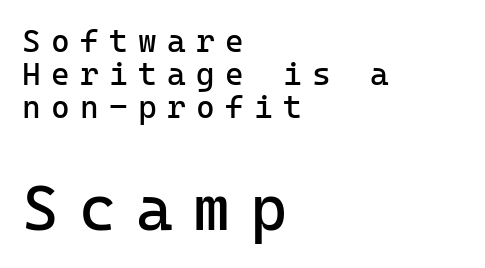
Compared with a centered layout, this one pins lines to the left instead. Quick note: not italic, upright. Weight: in the light-to-regular range. Beneath every word, the page is bare. The lower block of text is set noticeably larger than the block above it. Vertically, the passage feels compressed, each row crowding the next.
